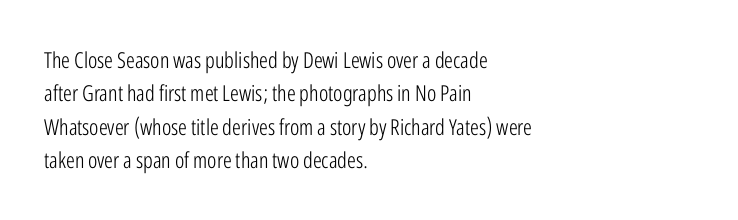
Q: Is the text bold? A: No.
Q: Is the text italic (slanted)? A: No, it is upright.
Q: Is the text underlined? A: No.
Q: How is the paragraph aligned? A: Left-aligned.
Q: Is the spacing between letters normal or unusually wide? A: Normal.
Q: Is the spacing between lines tight, normal or loose? A: Normal.
